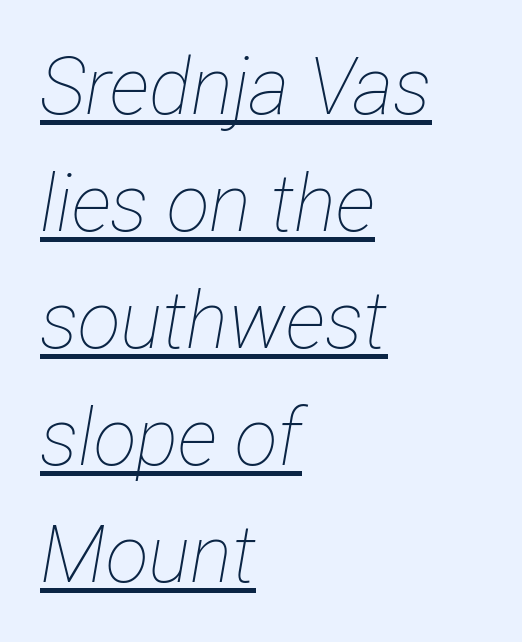
The image shows 79 px thin, condensed type, italic (leaning right); set left-aligned, normal line spacing (1.48x), normal letter spacing, underlined; low stroke contrast and a medium x-height.
